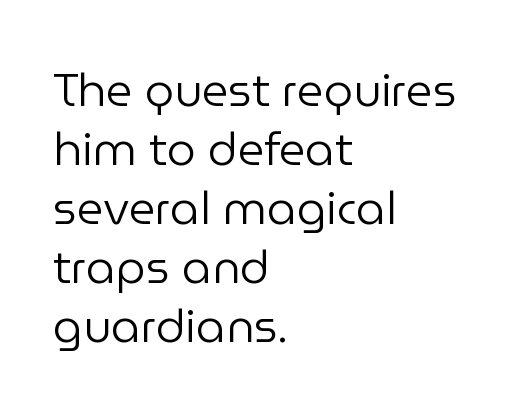
The image shows 46 px regular-weight sans-serif type, upright; set left-aligned, normal line spacing (1.28x), normal letter spacing, not underlined; low stroke contrast and a medium x-height.
